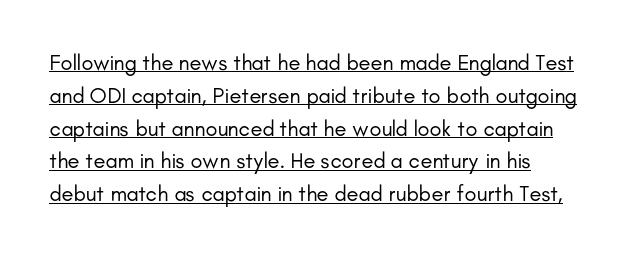
Like a heading marked for emphasis, these lines bear an underscore. Where is the straight margin? On the left. Honestly, the letter spacing is just normal — you wouldn't notice it. A typesetter would mark this as roman, not italic.
